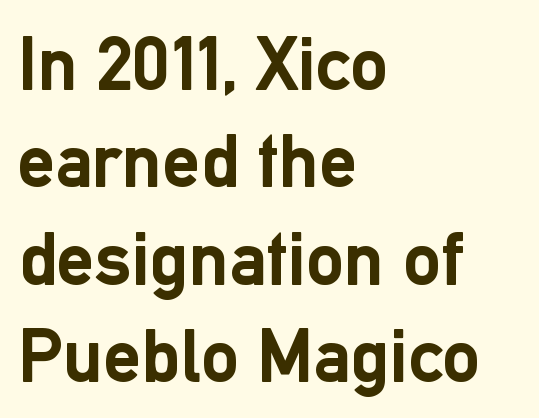
Q: Is the text bold? A: Yes.
Q: Is the text italic (slanted)? A: No, it is upright.
Q: Is the typeface a serif or a sans-serif typeface? A: Sans-serif.
Q: Is the text underlined? A: No.
Q: How is the paragraph aligned? A: Left-aligned.
Q: Is the spacing between letters normal or unusually wide? A: Normal.
Q: Is the spacing between lines tight, normal or loose? A: Normal.
Q: Width (condensed, normal, or wide)? A: Normal.
Q: Stroke contrast? A: Low.
Q: x-height? A: Medium.
Q: Monospaced? A: No.
